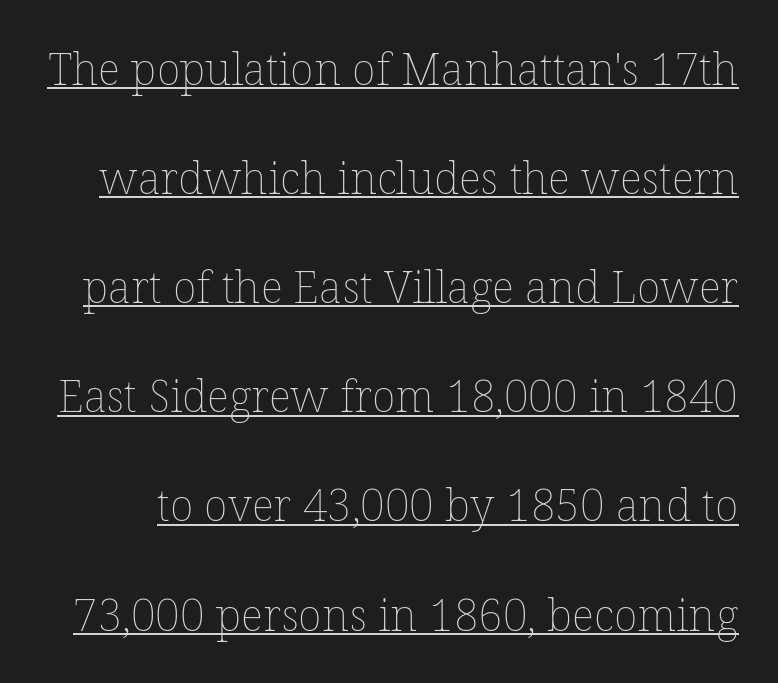
Q: Is the text bold? A: No.
Q: Is the text italic (slanted)? A: No, it is upright.
Q: Is the text underlined? A: Yes.
Q: Is the spacing between letters normal or unusually wide? A: Normal.
Q: Is the spacing between lines tight, normal or loose? A: Loose.
Q: Width (condensed, normal, or wide)? A: Normal.
Q: Stroke contrast? A: Low.
Q: x-height? A: Medium.
Q: Monospaced? A: No.
